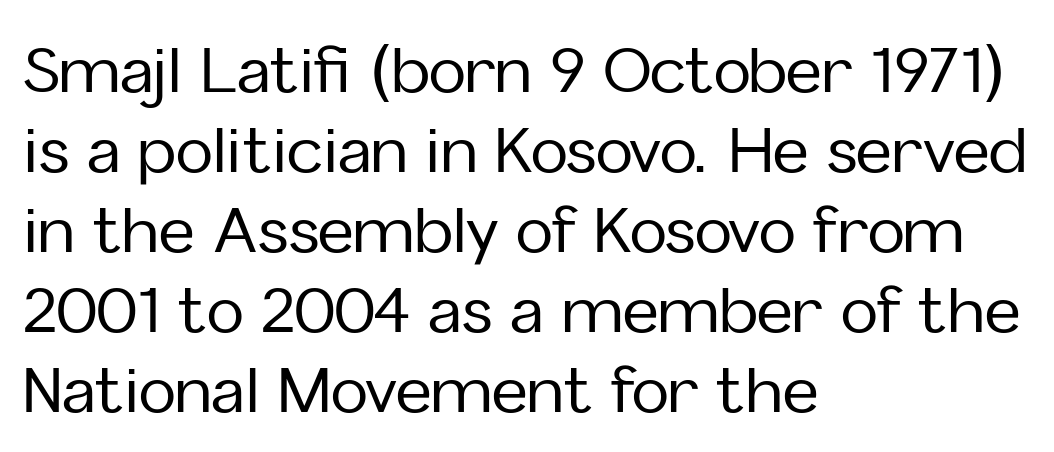
The image shows 62 px sans-serif type, upright; set left-aligned, normal line spacing (1.29x), normal letter spacing, not underlined; low stroke contrast and a medium x-height.
